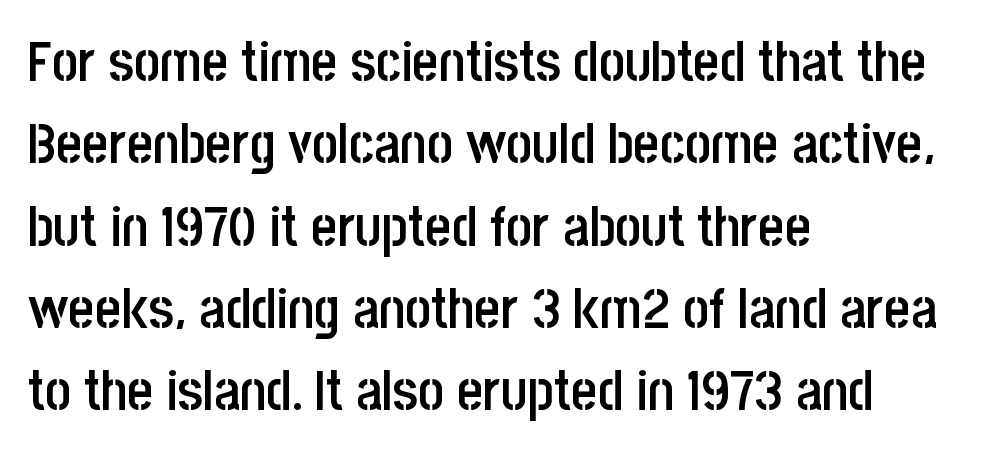
If you measured baseline to baseline, you'd find a middling distance. Visually the block forms a straight wall on the left and a jagged coastline on the right. The glyphs are unaccompanied by any horizontal stroke below them. Glyph-to-glyph distance matches everyday printed text. The face used here is a semibold: visibly heavier than regular, lighter than bold.
